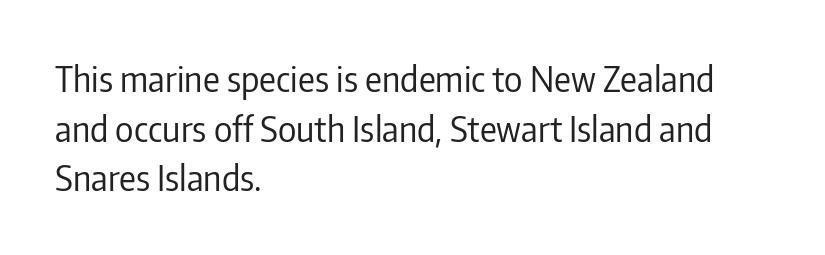
{"serif": "no", "italic": "no", "bold": "no", "weight": "regular", "width": "condensed", "stroke_contrast": "low", "x_height": "medium", "monospaced": "no", "underline": "no", "align": "left", "line_spacing": "normal", "line_spacing_ratio": 1.42, "letter_spacing": "normal", "letter_spacing_em": 0.0, "glyph_px": 35}
